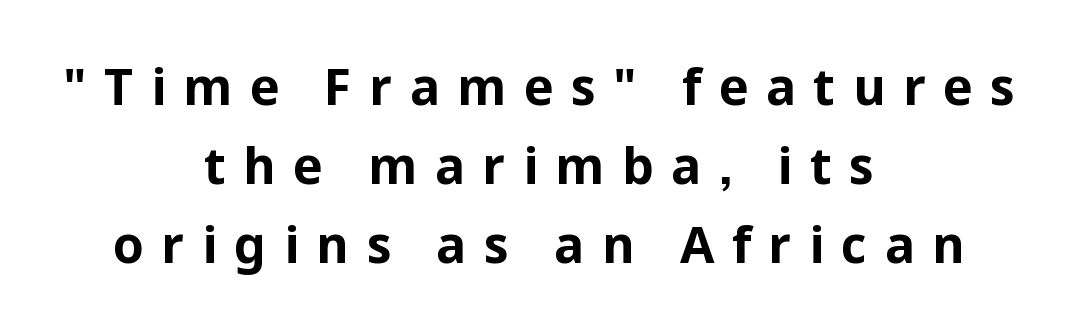
Q: Is the text bold? A: Yes.
Q: Is the text italic (slanted)? A: No, it is upright.
Q: Is the typeface a serif or a sans-serif typeface? A: Sans-serif.
Q: Is the text underlined? A: No.
Q: How is the paragraph aligned? A: Centered.
Q: Is the spacing between letters normal or unusually wide? A: Unusually wide.
Q: Is the spacing between lines tight, normal or loose? A: Normal.
Q: Width (condensed, normal, or wide)? A: Normal.
Q: Stroke contrast? A: Low.
Q: x-height? A: Medium.
Q: Monospaced? A: No.
